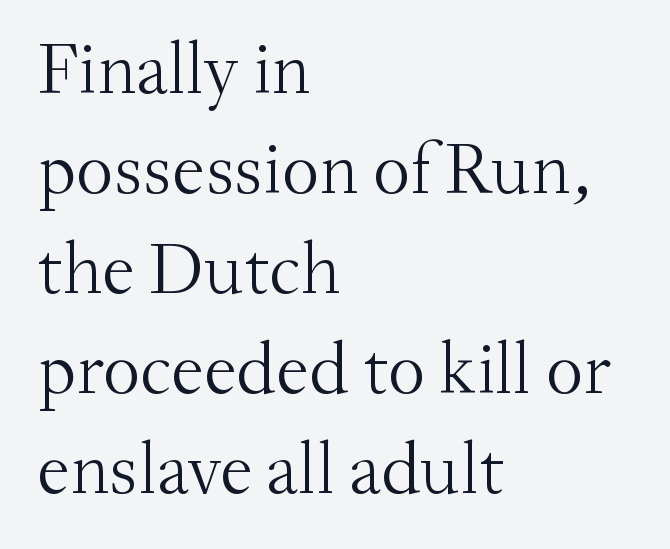
Q: Is the text bold? A: No.
Q: Is the text italic (slanted)? A: No, it is upright.
Q: Is the typeface a serif or a sans-serif typeface? A: Serif.
Q: Is the text underlined? A: No.
Q: How is the paragraph aligned? A: Left-aligned.
Q: Is the spacing between letters normal or unusually wide? A: Normal.
Q: Is the spacing between lines tight, normal or loose? A: Normal.
Q: Width (condensed, normal, or wide)? A: Normal.
Q: Stroke contrast? A: Medium.
Q: x-height? A: Small.
Q: Monospaced? A: No.
